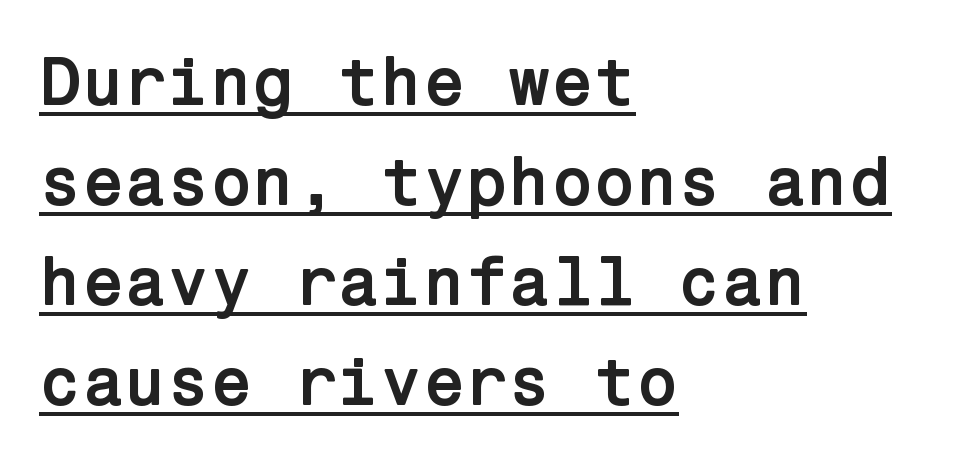
Q: Is the text bold? A: Yes.
Q: Is the text italic (slanted)? A: No, it is upright.
Q: Is the typeface a serif or a sans-serif typeface? A: Sans-serif.
Q: Is the text underlined? A: Yes.
Q: How is the paragraph aligned? A: Left-aligned.
Q: Is the spacing between letters normal or unusually wide? A: Normal.
Q: Is the spacing between lines tight, normal or loose? A: Normal.
Q: Width (condensed, normal, or wide)? A: Normal.
Q: Stroke contrast? A: Low.
Q: x-height? A: Medium.
